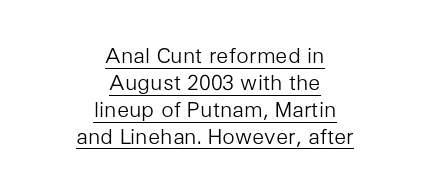
Q: Is the text bold? A: No.
Q: Is the text italic (slanted)? A: No, it is upright.
Q: Is the text underlined? A: Yes.
Q: How is the paragraph aligned? A: Centered.
Q: Is the spacing between letters normal or unusually wide? A: Normal.
Q: Is the spacing between lines tight, normal or loose? A: Normal.
